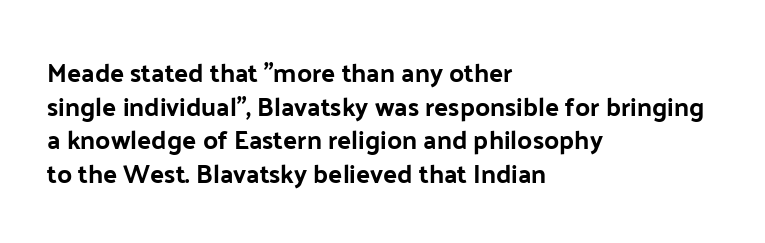
The zone under the glyphs is completely vacant. Line starts are locked; line ends wander. Look at the tracking — it's just the regular setting, nothing added. Horizontal bands of white between lines are of average thickness.
